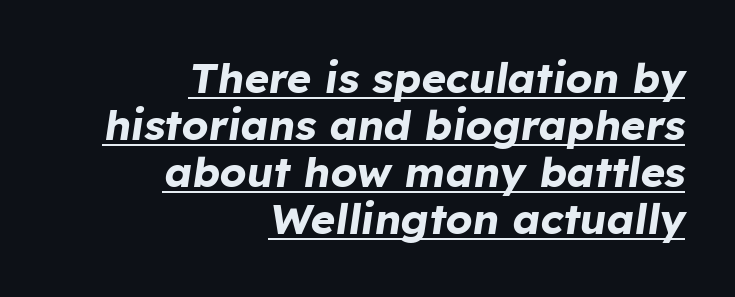
{"italic": "yes", "lean": "right", "slant_degrees": 8, "bold": "yes", "weight": "bold", "width": "normal", "stroke_contrast": "low", "x_height": "medium", "monospaced": "no", "underline": "yes", "align": "right", "line_spacing": "tight", "line_spacing_ratio": 1.12, "letter_spacing": "normal", "letter_spacing_em": 0.0, "glyph_px": 42}
